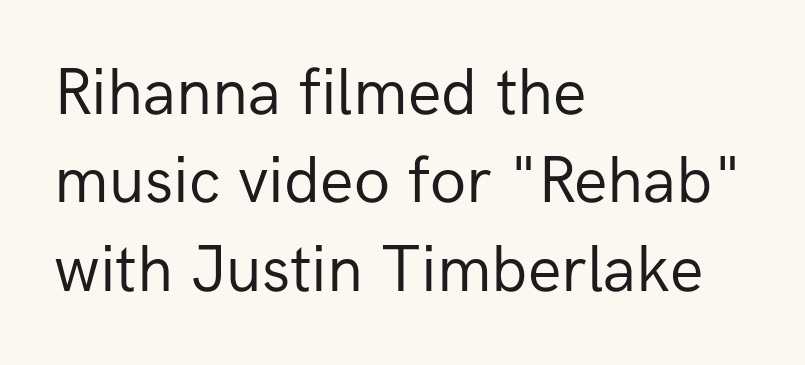
The image shows 66 px regular-weight sans-serif type, upright; set left-aligned, normal line spacing (1.34x), normal letter spacing, not underlined; low stroke contrast and a medium x-height.
